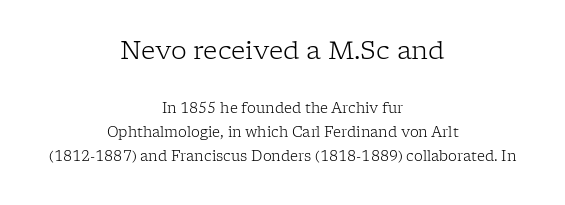
Q: Is the text bold? A: No.
Q: Is the text italic (slanted)? A: No, it is upright.
Q: Is the text underlined? A: No.
Q: How is the paragraph aligned? A: Centered.
Q: Is the spacing between letters normal or unusually wide? A: Normal.
Q: Which block of text is set in a larger size, the first (top) or the second (bottom)? A: The first (top) one.
